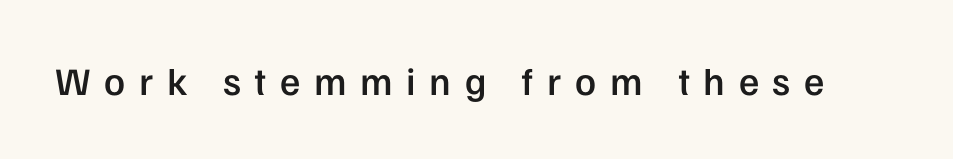
{"serif": "no", "italic": "no", "bold": "semi", "weight": "semibold", "width": "normal", "stroke_contrast": "low", "x_height": "medium", "monospaced": "no", "underline": "no", "letter_spacing": "wide", "letter_spacing_em": 0.35, "glyph_px": 39}
